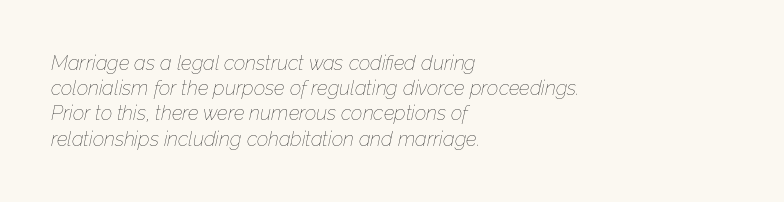
{"italic": "yes", "lean": "right", "slant_degrees": 12, "bold": "no", "underline": "no", "align": "left", "line_spacing": "normal", "line_spacing_ratio": 1.26, "letter_spacing": "normal", "letter_spacing_em": 0.0, "glyph_px": 20}
